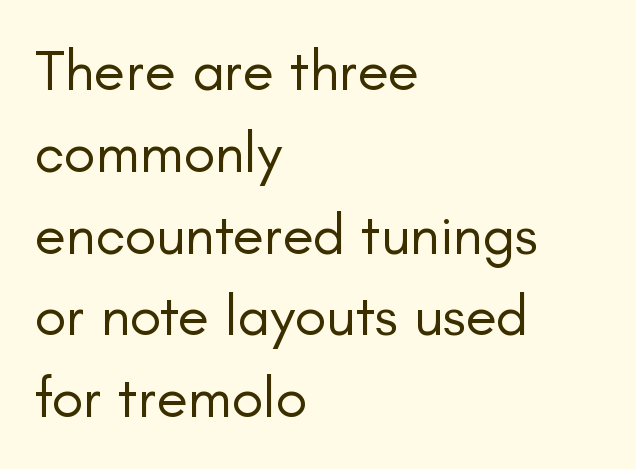
Notice how descenders clear the ascenders below comfortably — that's standard leading. A classic flush-left, rag-right setting is used for this passage. Are there feet on the stems? There aren't — it's a sans. The typography opts for an upright posture over an oblique one. Nobody touched the tracking dial on this one.
